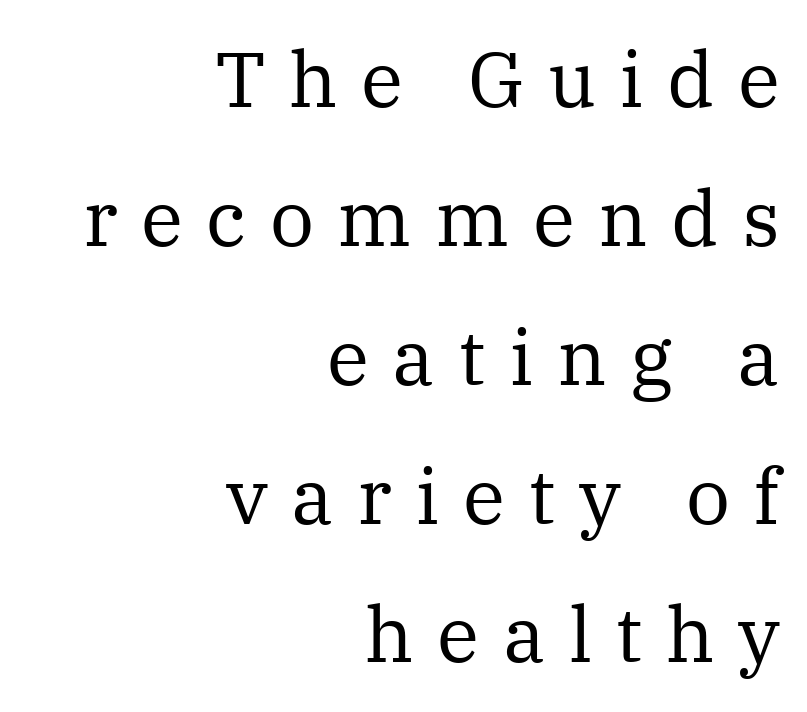
The image shows 78 px regular-weight serif type, upright; set right-aligned, line spacing 1.78x, unusually wide letter spacing (+0.3 em), not underlined; medium stroke contrast and a medium x-height.
